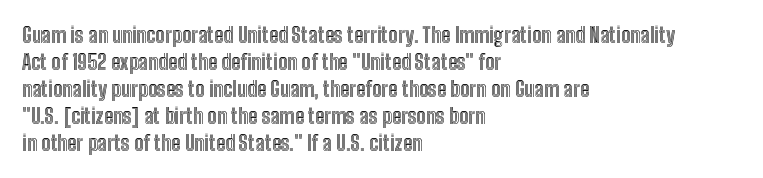
{"italic": "no", "underline": "no", "align": "left", "line_spacing": "normal", "line_spacing_ratio": 1.28, "letter_spacing": "normal", "letter_spacing_em": 0.0, "glyph_px": 21}
